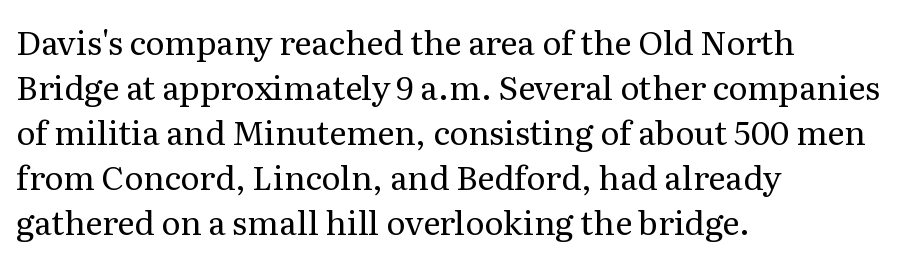
Q: Is the text bold? A: No.
Q: Is the text italic (slanted)? A: No, it is upright.
Q: Is the typeface a serif or a sans-serif typeface? A: Serif.
Q: Is the text underlined? A: No.
Q: How is the paragraph aligned? A: Left-aligned.
Q: Is the spacing between letters normal or unusually wide? A: Normal.
Q: Is the spacing between lines tight, normal or loose? A: Normal.
Q: Width (condensed, normal, or wide)? A: Normal.
Q: Stroke contrast? A: Medium.
Q: x-height? A: Medium.
Q: Monospaced? A: No.
